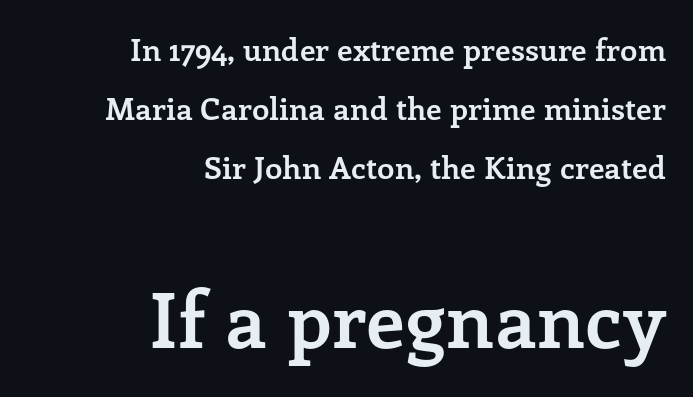
The image shows 77 px semibold serif type, upright; set right-aligned, loose line spacing (1.9x), normal letter spacing, not underlined; the second (bottom) block is 2.48x larger; low stroke contrast and a medium x-height.
